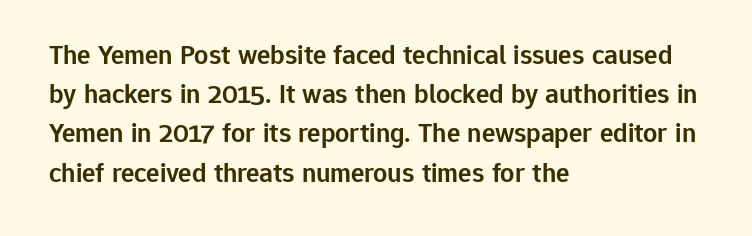
Q: Is the text bold? A: Semi-bold.
Q: Is the text italic (slanted)? A: No, it is upright.
Q: Is the typeface a serif or a sans-serif typeface? A: Sans-serif.
Q: Is the text underlined? A: No.
Q: How is the paragraph aligned? A: Left-aligned.
Q: Is the spacing between letters normal or unusually wide? A: Normal.
Q: Is the spacing between lines tight, normal or loose? A: Normal.
Q: Width (condensed, normal, or wide)? A: Normal.
Q: Stroke contrast? A: Low.
Q: x-height? A: Medium.
Q: Monospaced? A: No.
